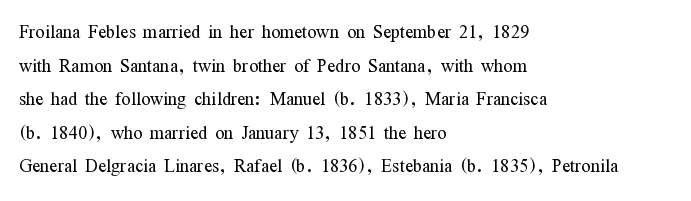
{"italic": "no", "bold": "no", "underline": "no", "align": "left", "line_spacing": "normal", "line_spacing_ratio": 1.4, "letter_spacing": "normal", "letter_spacing_em": 0.0, "glyph_px": 24}
